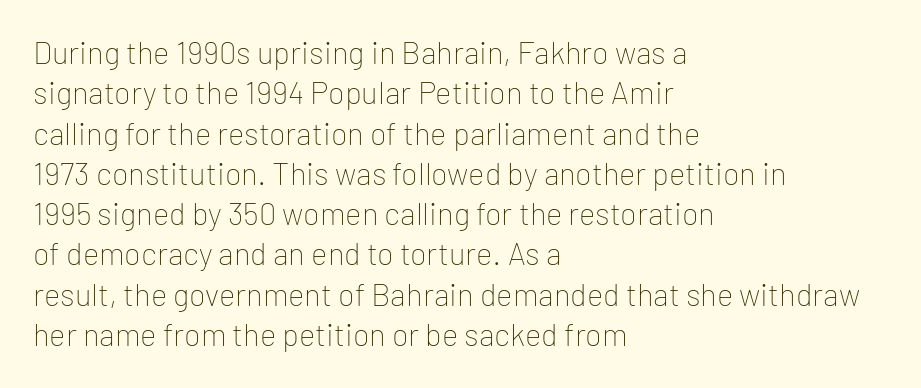
Weight: not bold — regular or lighter. Typeset ragged right — the left edge is the straight one. Regarding serifs, this sample does without them. A clean baseline with only descenders dipping below it. You could not count columns in this text — the font is proportionally spaced. The letters stand upright; this is a roman face.
